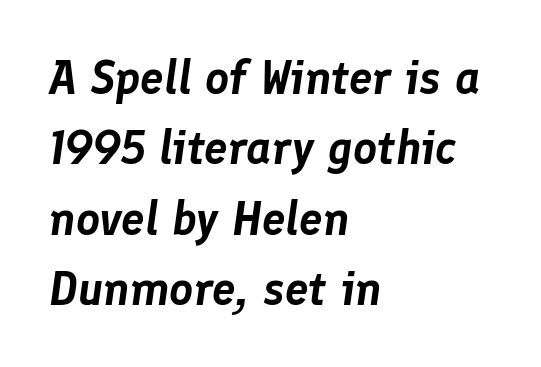
{"italic": "yes", "lean": "right", "slant_degrees": 8, "width": "normal", "stroke_contrast": "low", "x_height": "medium", "monospaced": "no", "underline": "no", "align": "left", "line_spacing": "normal", "line_spacing_ratio": 1.5, "letter_spacing": "normal", "letter_spacing_em": 0.0, "glyph_px": 47}
